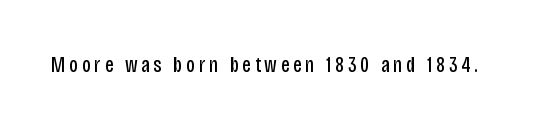
The specimen reads as upright at a glance. The face looks like a standard text weight, possibly lighter. Nobody drew a line under any word here.
